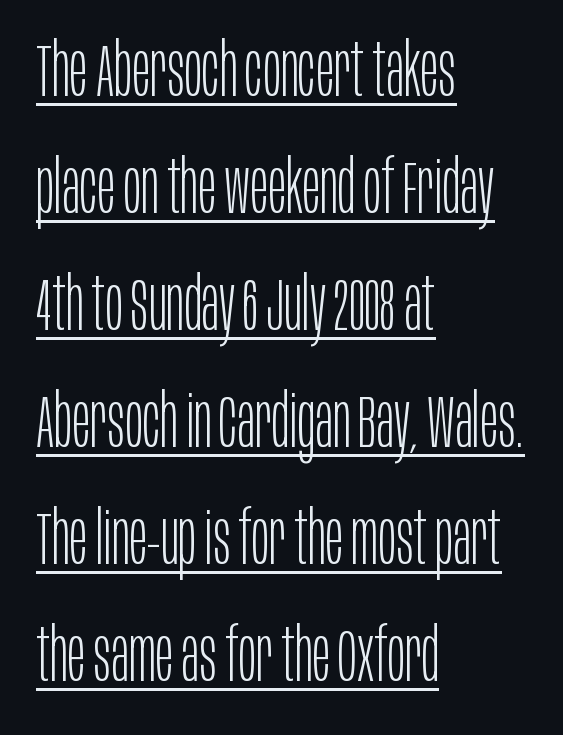
{"serif": "no", "italic": "no", "bold": "no", "weight": "light", "width": "condensed", "stroke_contrast": "low", "x_height": "large", "monospaced": "no", "underline": "yes", "align": "left", "line_spacing": "normal", "line_spacing_ratio": 1.56, "letter_spacing": "normal", "letter_spacing_em": 0.0, "glyph_px": 75}
